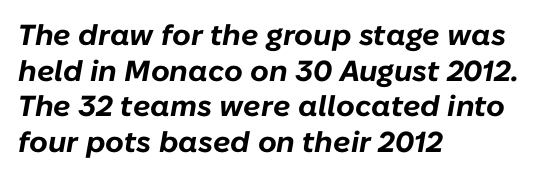
Q: Is the text bold? A: Yes.
Q: Is the text italic (slanted)? A: Yes, it leans right by about 10 degrees.
Q: Is the text underlined? A: No.
Q: How is the paragraph aligned? A: Left-aligned.
Q: Is the spacing between letters normal or unusually wide? A: Normal.
Q: Width (condensed, normal, or wide)? A: Normal.
Q: Stroke contrast? A: Low.
Q: x-height? A: Medium.
Q: Monospaced? A: No.
